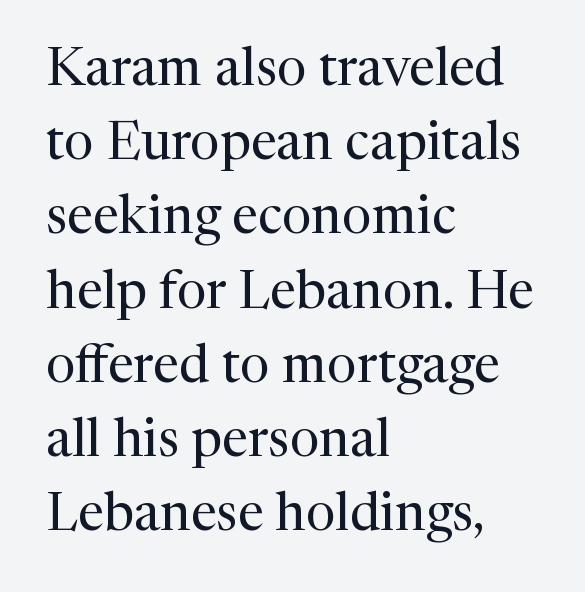
{"serif": "yes", "italic": "no", "bold": "no", "weight": "regular", "width": "normal", "stroke_contrast": "medium", "x_height": "medium", "monospaced": "no", "underline": "no", "align": "left", "line_spacing": "normal", "line_spacing_ratio": 1.4, "letter_spacing": "normal", "letter_spacing_em": 0.0, "glyph_px": 53}
